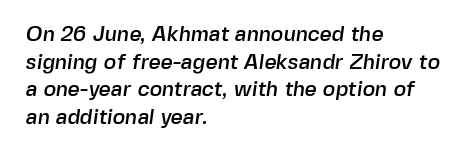
The leading is moderate, giving the passage an even texture. The text block is weighted toward the left margin, trailing off unevenly rightward. Look at the tracking — it's just the regular setting, nothing added. Honestly, there is no underline to notice here at all.
